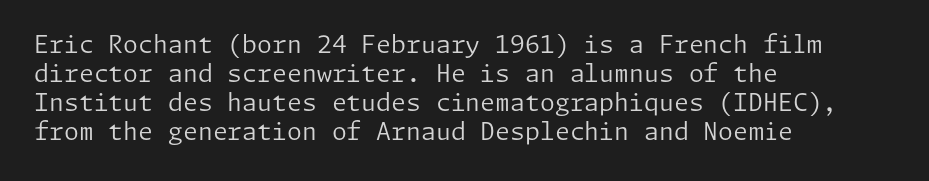
The image shows 24 px text type, upright; set left-aligned, line spacing 1.21x, normal letter spacing, not underlined.
